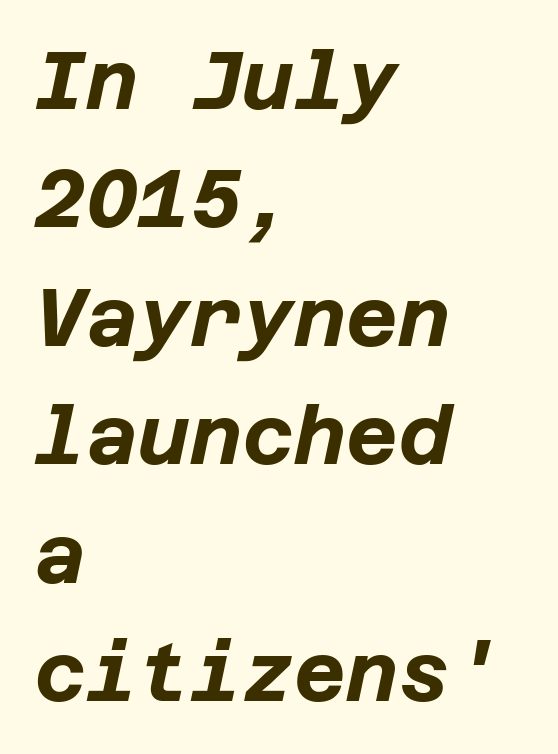
The image shows 80 px bold type, italic (leaning right); set left-aligned, normal line spacing (1.48x), normal letter spacing, not underlined; low stroke contrast and a large x-height.
